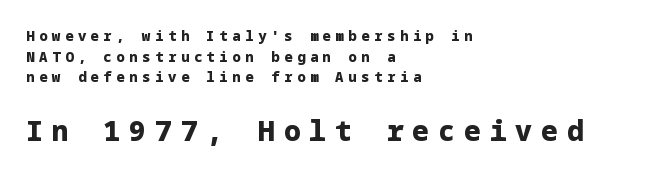
The image shows 28 px heavy sans-serif type, upright; set left-aligned, normal line spacing (1.48x), unusually wide letter spacing (+0.32 em), not underlined; the second (bottom) block is 2.0x larger; low stroke contrast and a medium x-height.
